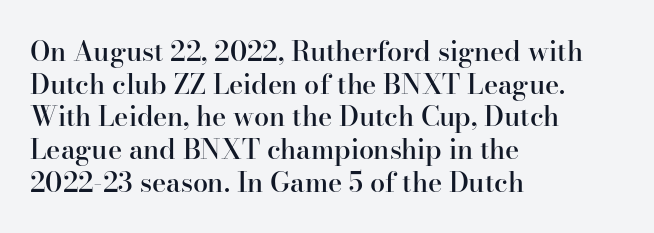
The rendering uses a semibold face; strokes are thickened but not to full bold. Inter-character spacing is left at the font's built-in metrics. Quick note: not italic, upright. Which margin do the lines hug? The left one — the right edge is uneven.
